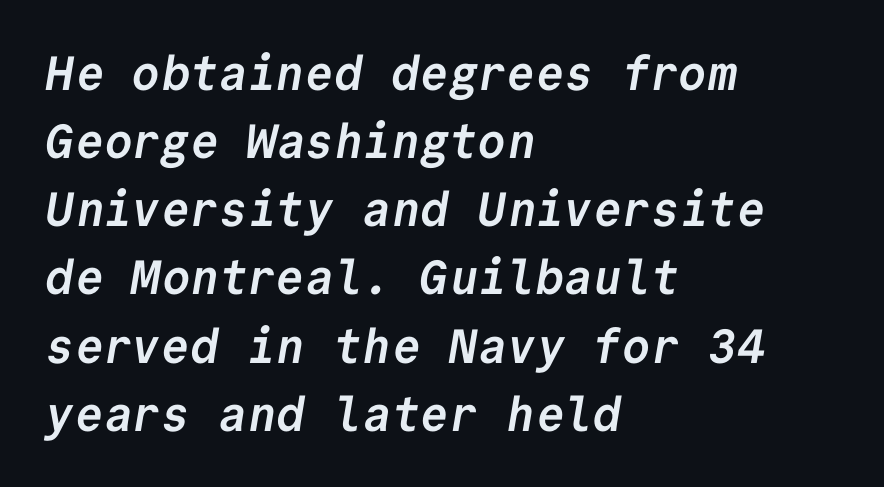
Looks like terminal output: every glyph gets an equal slot. The passage is arranged the way most books set body copy — flush left. Short note: letters normally spaced. The designer left line spacing at the default.
